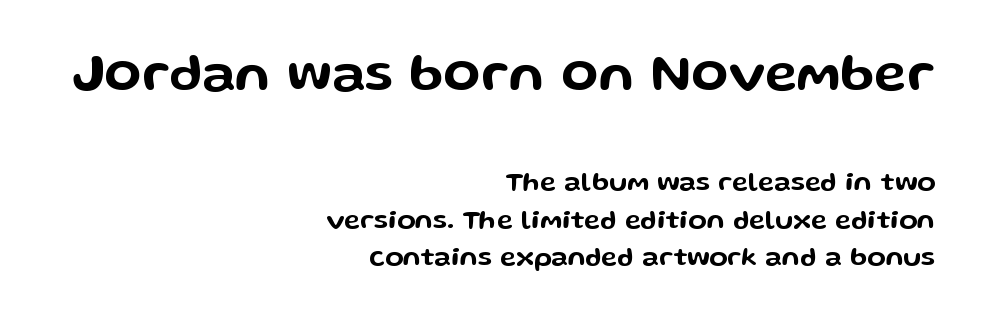
{"serif": "no", "italic": "no", "width": "wide", "stroke_contrast": "low", "x_height": "medium", "monospaced": "no", "underline": "no", "align": "right", "line_spacing": "normal", "line_spacing_ratio": 1.39, "letter_spacing": "normal", "letter_spacing_em": 0.0, "larger_block": "first", "size_ratio": 2.0, "glyph_px": 54}
